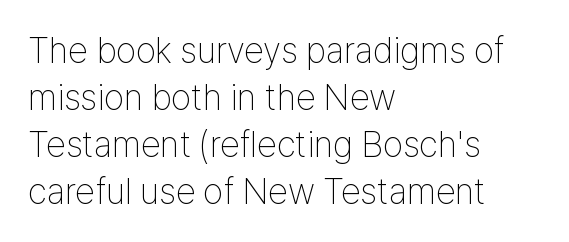
{"serif": "no", "italic": "no", "bold": "no", "weight": "thin", "width": "condensed", "stroke_contrast": "low", "x_height": "medium", "monospaced": "no", "underline": "no", "align": "left", "line_spacing": "normal", "line_spacing_ratio": 1.31, "letter_spacing": "normal", "letter_spacing_em": 0.0, "glyph_px": 36}
